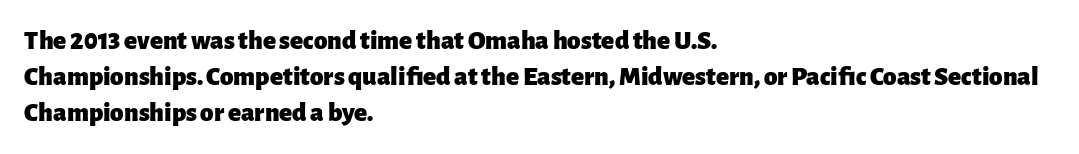
Is there much room between lines? A standard amount, neither cramped nor airy. This rendering features lettering with no underline. The typography opts for an upright posture over an oblique one. Standard letterfit; no display-style spreading of the glyphs. Line starts are locked; line ends wander. Heavy-handed strokes throughout: this text is bold.
